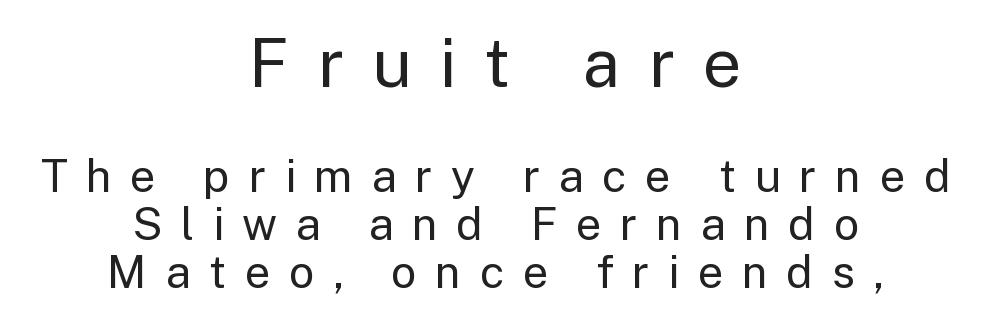
{"serif": "no", "italic": "no", "bold": "no", "weight": "regular", "width": "normal", "stroke_contrast": "low", "x_height": "medium", "monospaced": "no", "underline": "no", "align": "center", "line_spacing": "tight", "line_spacing_ratio": 1.07, "letter_spacing": "wide", "letter_spacing_em": 0.41, "larger_block": "first", "size_ratio": 1.51, "glyph_px": 68}
